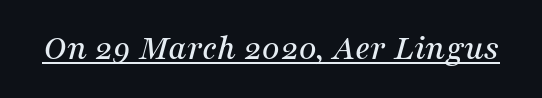
Q: Is the text italic (slanted)? A: Yes, it leans right by about 16 degrees.
Q: Is the typeface a serif or a sans-serif typeface? A: Serif.
Q: Is the text underlined? A: Yes.
Q: Is the spacing between letters normal or unusually wide? A: Normal.
Q: Width (condensed, normal, or wide)? A: Normal.
Q: Stroke contrast? A: Medium.
Q: x-height? A: Medium.
Q: Monospaced? A: No.
